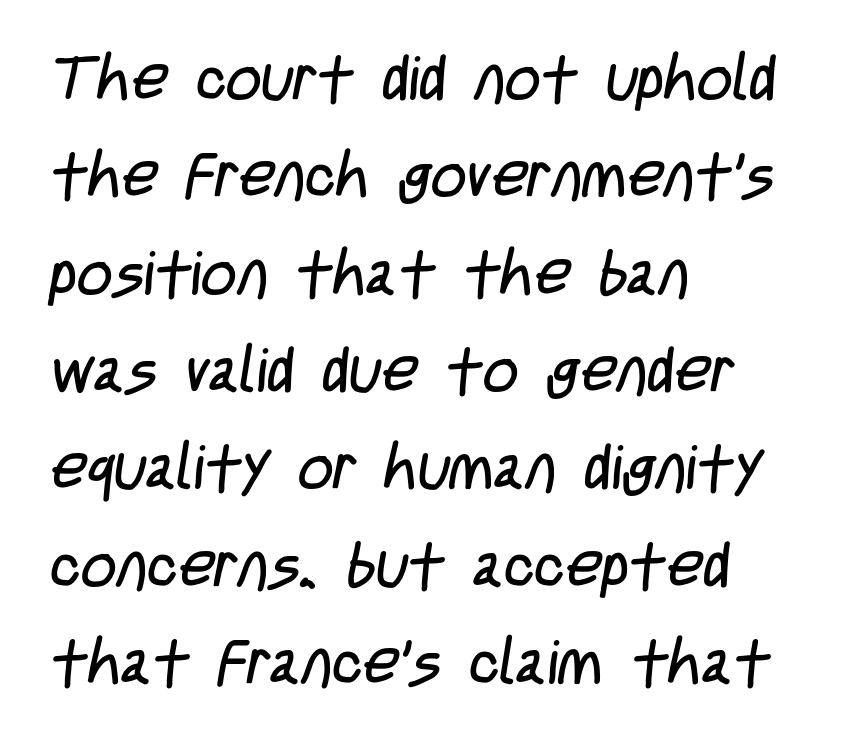
{"serif": "no", "bold": "no", "weight": "regular", "width": "condensed", "stroke_contrast": "low", "x_height": "large", "monospaced": "no", "underline": "no", "align": "left", "line_spacing": "normal", "line_spacing_ratio": 1.57, "letter_spacing": "normal", "letter_spacing_em": 0.0, "glyph_px": 62}
